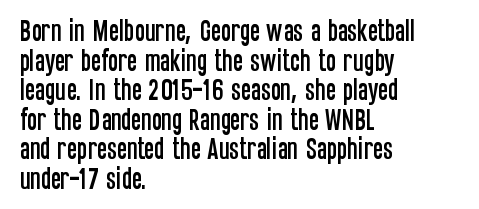
Q: Is the text italic (slanted)? A: No, it is upright.
Q: Is the text underlined? A: No.
Q: How is the paragraph aligned? A: Left-aligned.
Q: Is the spacing between letters normal or unusually wide? A: Normal.
